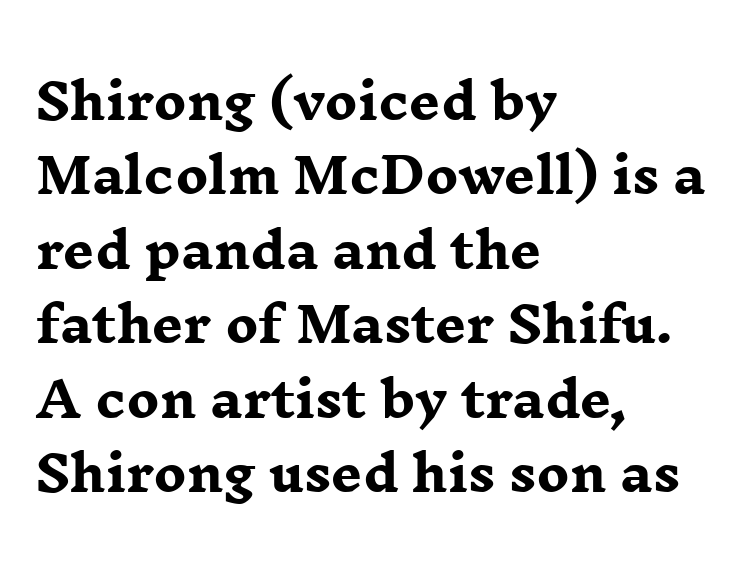
The image shows 49 px heavy, wide serif type, upright; set left-aligned, normal line spacing (1.52x), normal letter spacing, not underlined; low stroke contrast and a medium x-height.
